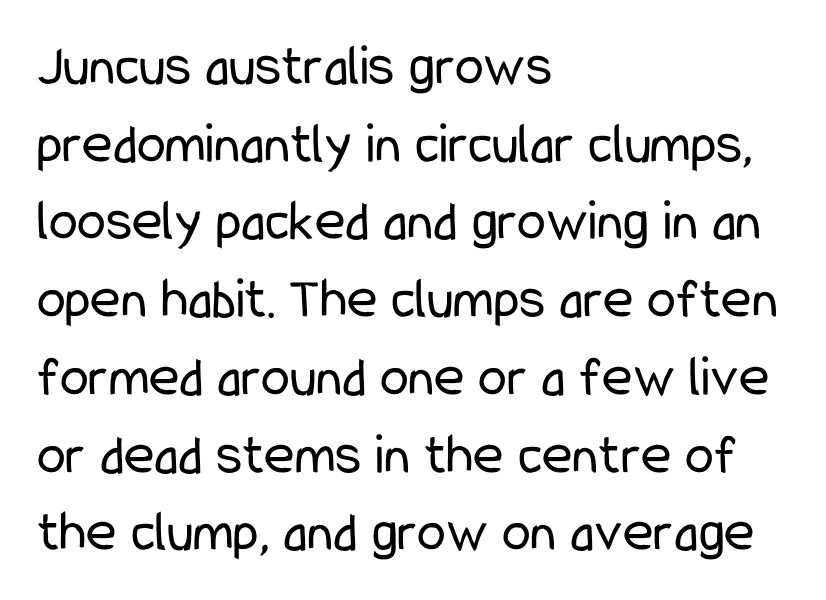
The image shows 58 px regular-weight, condensed sans-serif type, upright; set left-aligned, normal line spacing (1.34x), normal letter spacing, not underlined; low stroke contrast and a medium x-height.
